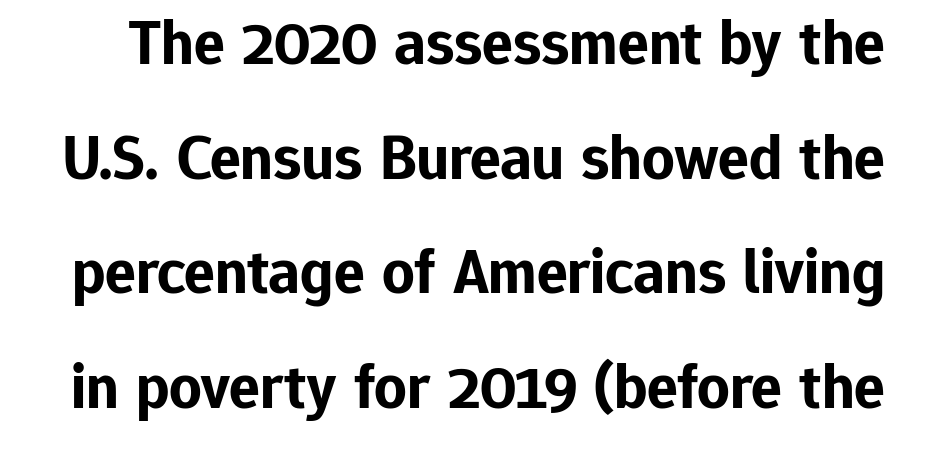
Q: Is the text bold? A: Yes.
Q: Is the text italic (slanted)? A: No, it is upright.
Q: Is the typeface a serif or a sans-serif typeface? A: Sans-serif.
Q: Is the text underlined? A: No.
Q: Is the spacing between letters normal or unusually wide? A: Normal.
Q: Width (condensed, normal, or wide)? A: Normal.
Q: Stroke contrast? A: Low.
Q: x-height? A: Medium.
Q: Monospaced? A: No.
